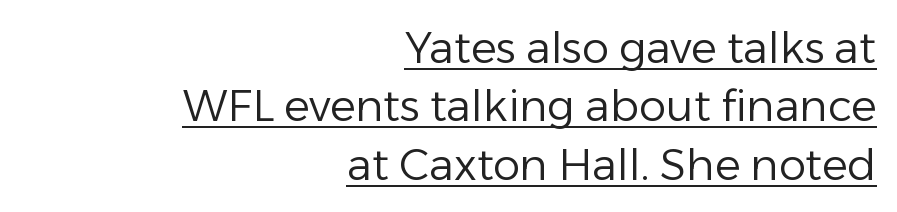
The image shows 43 px regular-weight sans-serif type, upright; set right-aligned, normal line spacing (1.36x), normal letter spacing, underlined; low stroke contrast and a medium x-height.
